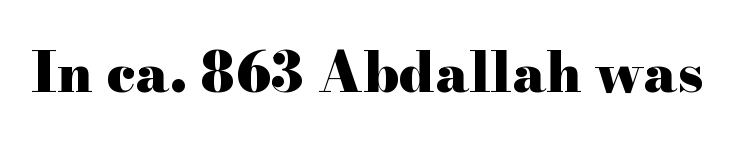
Q: Is the text bold? A: Yes.
Q: Is the text italic (slanted)? A: No, it is upright.
Q: Is the typeface a serif or a sans-serif typeface? A: Serif.
Q: Is the text underlined? A: No.
Q: Is the spacing between letters normal or unusually wide? A: Normal.
Q: Width (condensed, normal, or wide)? A: Wide.
Q: Stroke contrast? A: High.
Q: x-height? A: Small.
Q: Monospaced? A: No.
